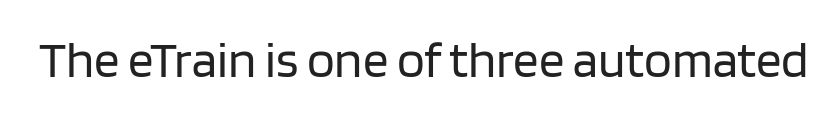
{"serif": "no", "italic": "no", "bold": "no", "weight": "regular", "width": "normal", "stroke_contrast": "low", "x_height": "large", "monospaced": "no", "underline": "no", "letter_spacing": "normal", "letter_spacing_em": 0.0, "glyph_px": 51}
